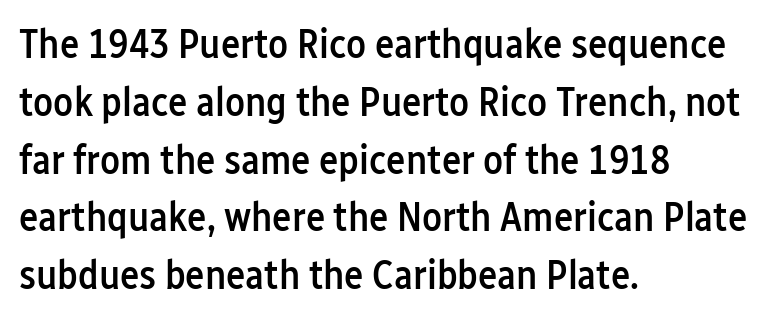
Students, note that the glyphs here touch the page at normal intervals. These words are printed semibold, heavier than regular yet not bold. You can tell from the bare stems that sans-serif type was used. The strip under each line holds only bare page.
